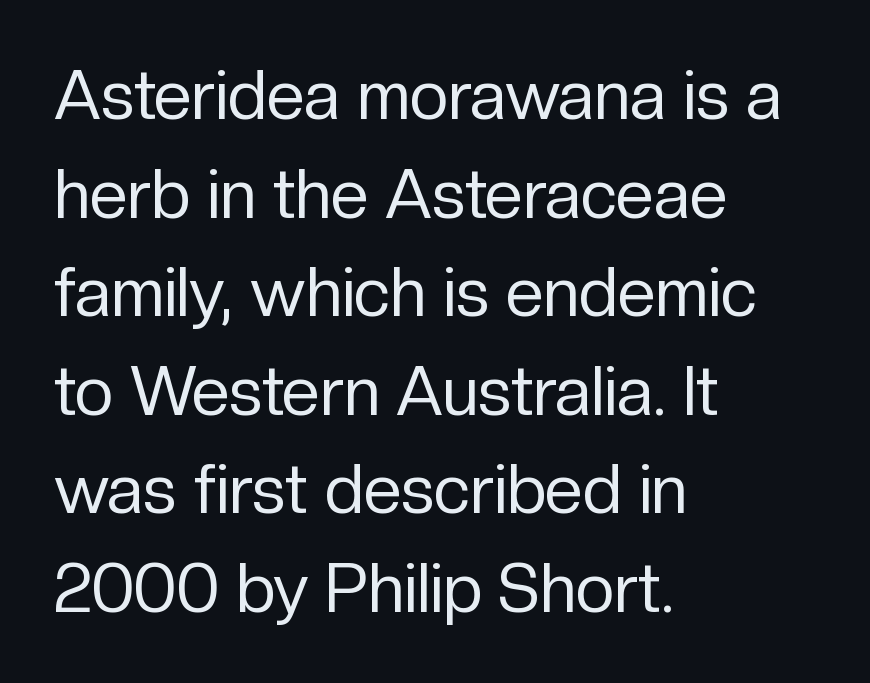
The image shows 68 px regular-weight sans-serif type, upright; set left-aligned, normal line spacing (1.45x), normal letter spacing, not underlined; low stroke contrast and a medium x-height.
